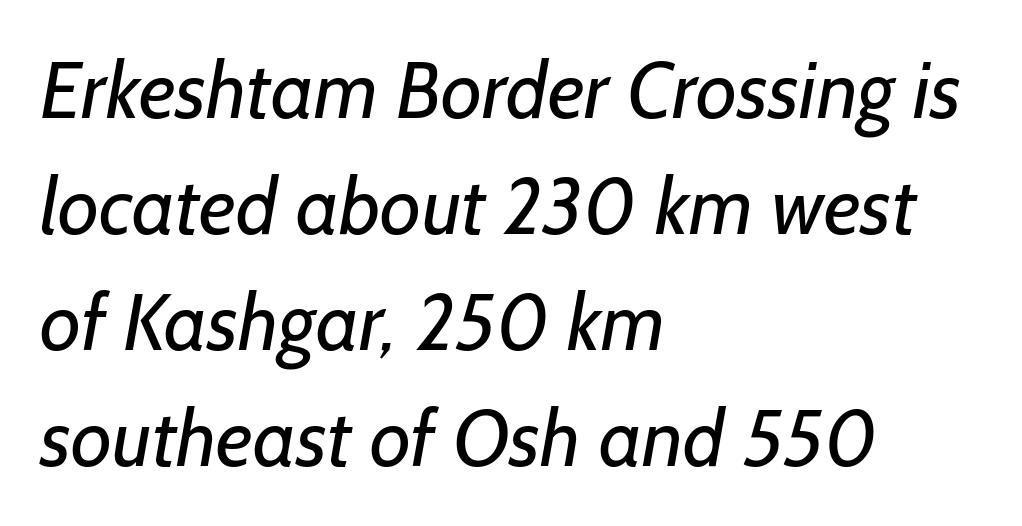
Q: Is the text bold? A: No.
Q: Is the typeface a serif or a sans-serif typeface? A: Sans-serif.
Q: Is the text underlined? A: No.
Q: How is the paragraph aligned? A: Left-aligned.
Q: Is the spacing between letters normal or unusually wide? A: Normal.
Q: Is the spacing between lines tight, normal or loose? A: Normal.
Q: Width (condensed, normal, or wide)? A: Normal.
Q: Stroke contrast? A: Low.
Q: x-height? A: Medium.
Q: Monospaced? A: No.
